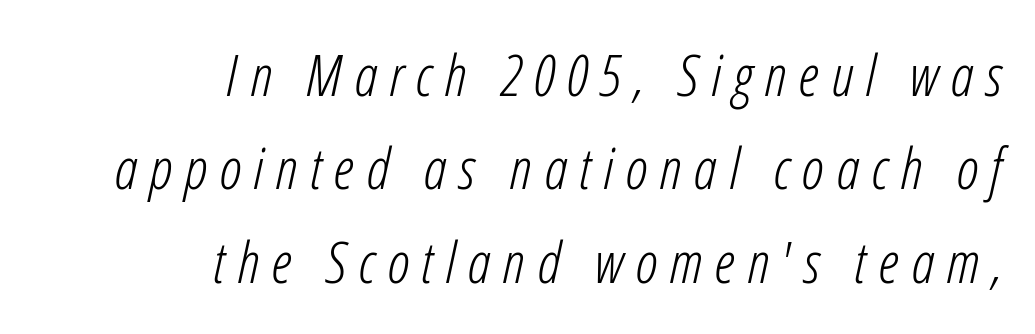
Bare-footed words on every line. Leftover space on each line is placed entirely before the opening word. The passage shown is typed in a proportional face where columns would drift. Observe the wide spacing: letters keep a clear distance from each other. Is the type heavy? It reads as light-to-regular instead.
